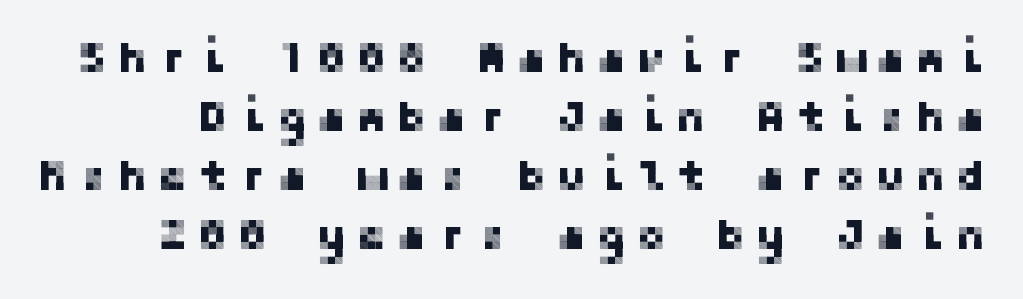
Quick note: interline space is typical. The gaps between neighbouring characters are conspicuously large. A typesetter would mark this as roman, not italic. Grotesque or geometric, the face here clearly has no serifs. The specimen omits any rule beneath the text block's lines.
